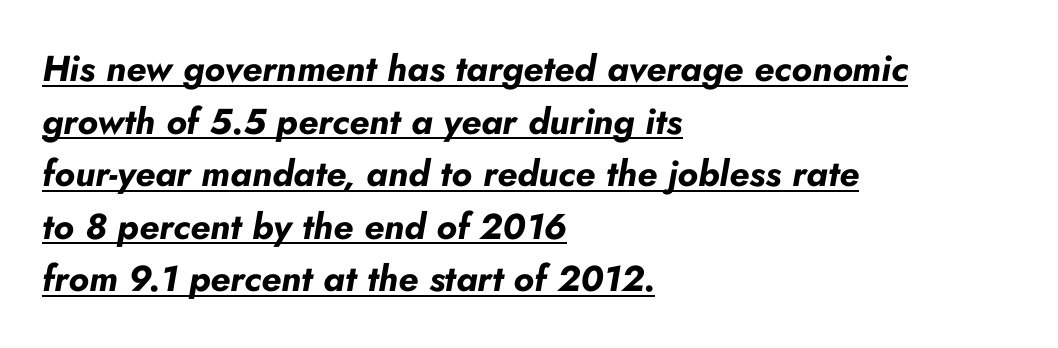
Q: Is the text bold? A: Yes.
Q: Is the text italic (slanted)? A: Yes, it leans right by about 10 degrees.
Q: Is the text underlined? A: Yes.
Q: How is the paragraph aligned? A: Left-aligned.
Q: Is the spacing between letters normal or unusually wide? A: Normal.
Q: Is the spacing between lines tight, normal or loose? A: Normal.
Q: Width (condensed, normal, or wide)? A: Normal.
Q: Stroke contrast? A: Low.
Q: x-height? A: Small.
Q: Monospaced? A: No.
